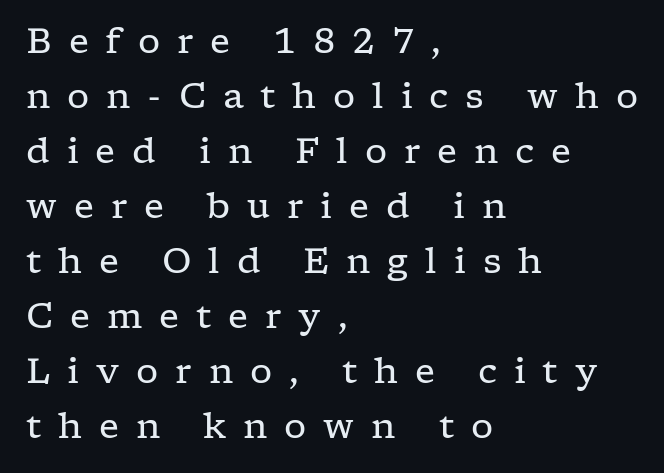
Q: Is the text bold? A: No.
Q: Is the text italic (slanted)? A: No, it is upright.
Q: Is the typeface a serif or a sans-serif typeface? A: Serif.
Q: Is the text underlined? A: No.
Q: How is the paragraph aligned? A: Left-aligned.
Q: Is the spacing between letters normal or unusually wide? A: Unusually wide.
Q: Is the spacing between lines tight, normal or loose? A: Normal.
Q: Width (condensed, normal, or wide)? A: Wide.
Q: Stroke contrast? A: Low.
Q: x-height? A: Medium.
Q: Monospaced? A: No.
